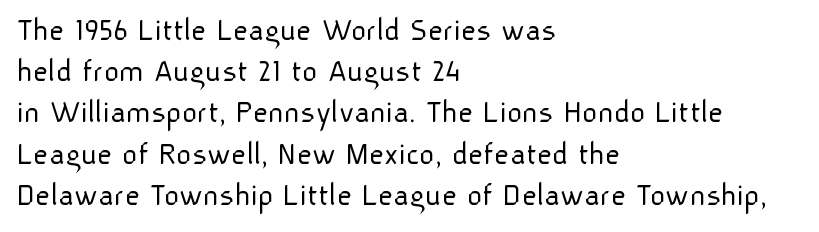
{"serif": "no", "italic": "no", "bold": "no", "weight": "light", "width": "normal", "stroke_contrast": "low", "x_height": "medium", "monospaced": "no", "underline": "no", "align": "left", "line_spacing": "normal", "line_spacing_ratio": 1.25, "letter_spacing": "normal", "letter_spacing_em": 0.0, "glyph_px": 33}
